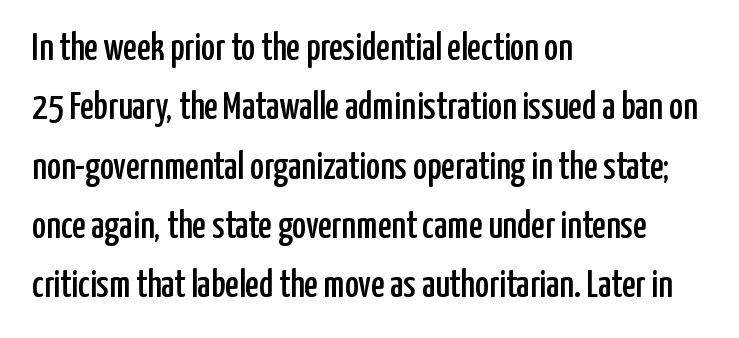
{"serif": "no", "italic": "no", "width": "condensed", "stroke_contrast": "low", "x_height": "medium", "monospaced": "no", "underline": "no", "align": "left", "line_spacing": "normal", "line_spacing_ratio": 1.56, "letter_spacing": "normal", "letter_spacing_em": 0.0, "glyph_px": 38}
